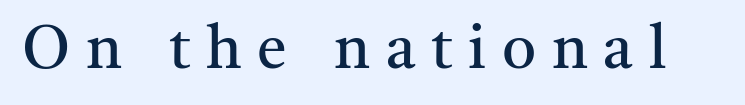
Q: Is the text bold? A: No.
Q: Is the text italic (slanted)? A: No, it is upright.
Q: Is the typeface a serif or a sans-serif typeface? A: Serif.
Q: Is the text underlined? A: No.
Q: Is the spacing between letters normal or unusually wide? A: Unusually wide.
Q: Width (condensed, normal, or wide)? A: Normal.
Q: Stroke contrast? A: Medium.
Q: x-height? A: Medium.
Q: Monospaced? A: No.
